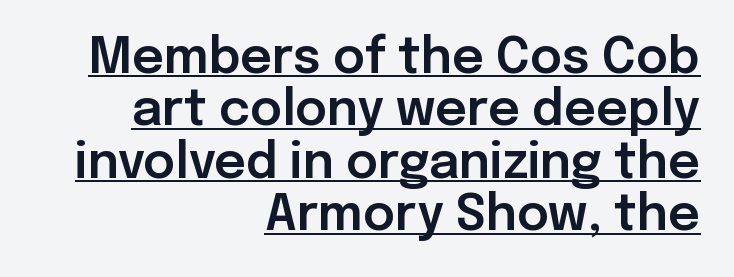
Q: Is the text italic (slanted)? A: No, it is upright.
Q: Is the typeface a serif or a sans-serif typeface? A: Sans-serif.
Q: Is the text underlined? A: Yes.
Q: How is the paragraph aligned? A: Right-aligned.
Q: Is the spacing between letters normal or unusually wide? A: Normal.
Q: Is the spacing between lines tight, normal or loose? A: Tight.
Q: Width (condensed, normal, or wide)? A: Normal.
Q: Stroke contrast? A: Low.
Q: x-height? A: Medium.
Q: Monospaced? A: No.
